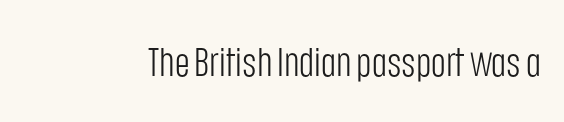
Honestly, the letter spacing is just normal — you wouldn't notice it. Plain, unruled lines of type. Characters remain perfectly vertical along every line. Think standard paragraph weight, or any step lighter than that. The designer went with a sans here, leaving each stem footless.
